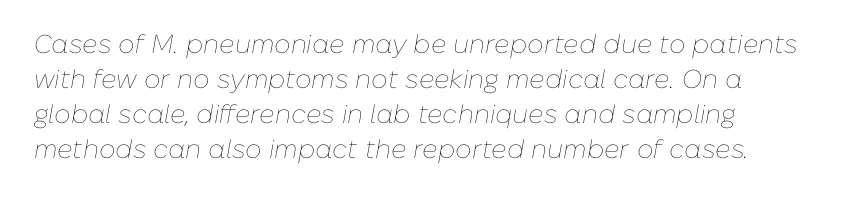
The image shows 26 px text type, italic (leaning right); set left-aligned, normal line spacing (1.34x), normal letter spacing, not underlined.
